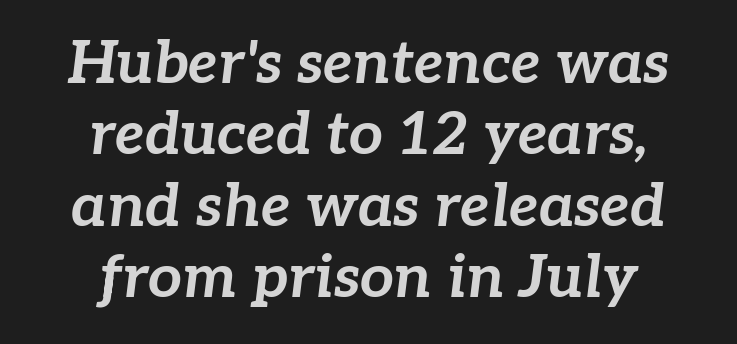
{"italic": "yes", "lean": "right", "slant_degrees": 7, "bold": "yes", "weight": "bold", "width": "normal", "stroke_contrast": "low", "x_height": "medium", "monospaced": "no", "underline": "no", "align": "center", "line_spacing_ratio": 1.19, "letter_spacing": "normal", "letter_spacing_em": 0.0, "glyph_px": 60}
